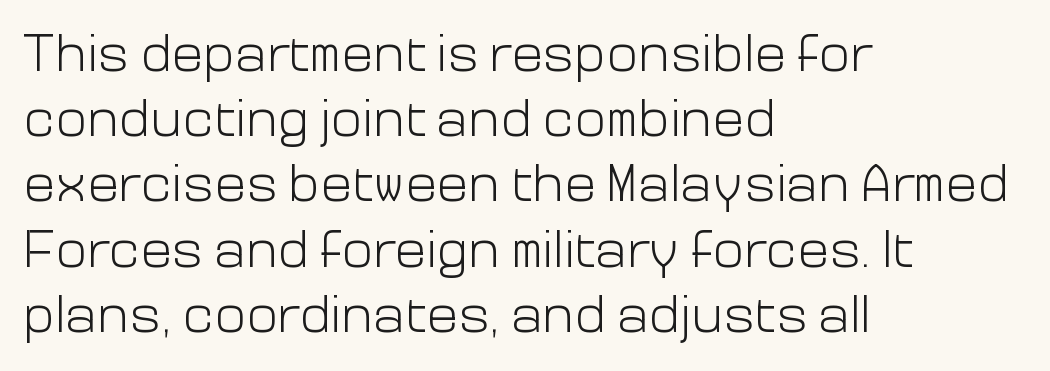
The image shows 53 px light sans-serif type, upright; set left-aligned, line spacing 1.23x, normal letter spacing, not underlined; low stroke contrast and a medium x-height.
